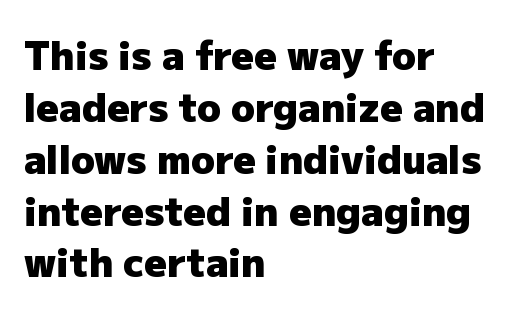
Q: Is the text bold? A: Yes.
Q: Is the text italic (slanted)? A: No, it is upright.
Q: Is the typeface a serif or a sans-serif typeface? A: Sans-serif.
Q: Is the text underlined? A: No.
Q: How is the paragraph aligned? A: Left-aligned.
Q: Is the spacing between letters normal or unusually wide? A: Normal.
Q: Is the spacing between lines tight, normal or loose? A: Normal.
Q: Width (condensed, normal, or wide)? A: Normal.
Q: Stroke contrast? A: Low.
Q: x-height? A: Medium.
Q: Monospaced? A: No.
